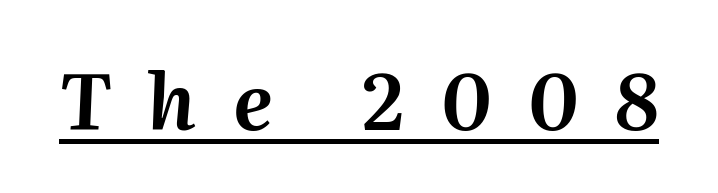
The image shows 78 px text type, italic (leaning right); set unusually wide letter spacing (+0.47 em), underlined; medium stroke contrast and a medium x-height.
